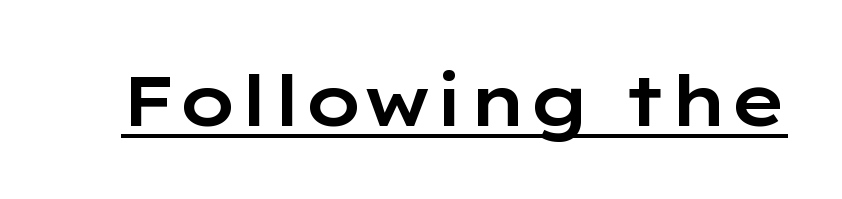
Q: Is the text italic (slanted)? A: No, it is upright.
Q: Is the typeface a serif or a sans-serif typeface? A: Sans-serif.
Q: Is the text underlined? A: Yes.
Q: Is the spacing between letters normal or unusually wide? A: Normal.
Q: Width (condensed, normal, or wide)? A: Wide.
Q: Stroke contrast? A: Low.
Q: x-height? A: Medium.
Q: Monospaced? A: No.
